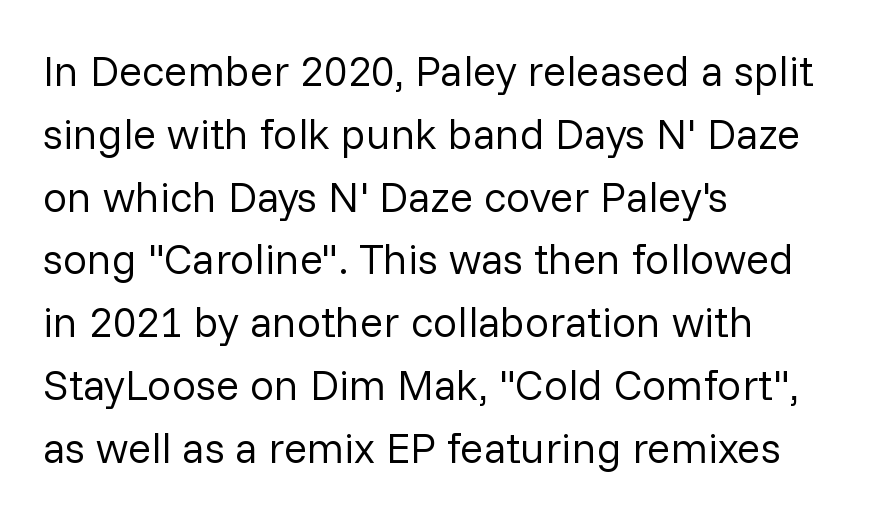
Note the varied advance widths — an 'i' is clearly narrower than an 'm'. Rendered with straight, roman letterforms. Lines of text with bare space underneath. In terms of letterspacing, this is plain default setting. Unlike a traditional serif, this face leaves its strokes unadorned. The cut favours lightness, reaching ordinary text weight at its darkest.
